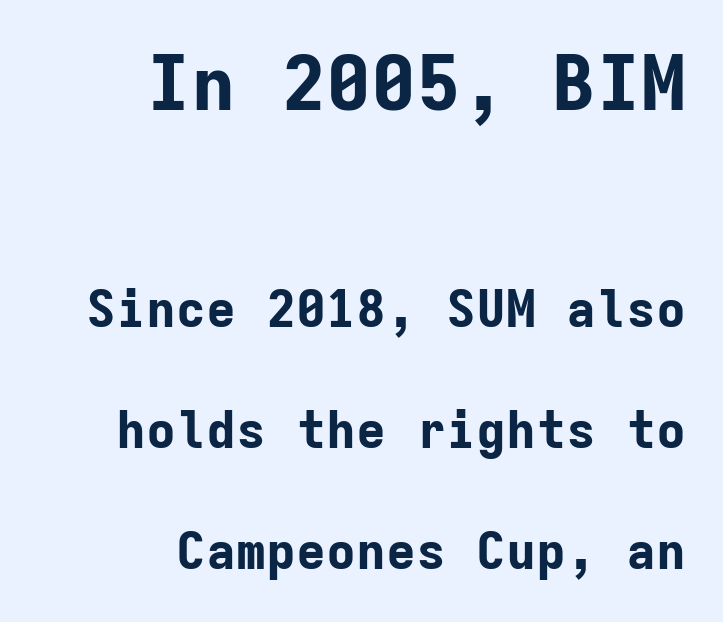
The sample has been set heavy, in full bold. The type family on display is of the sans-serif kind. Is there any slant? The stems are plumb. Students, note that the glyphs here touch the page at normal intervals.
